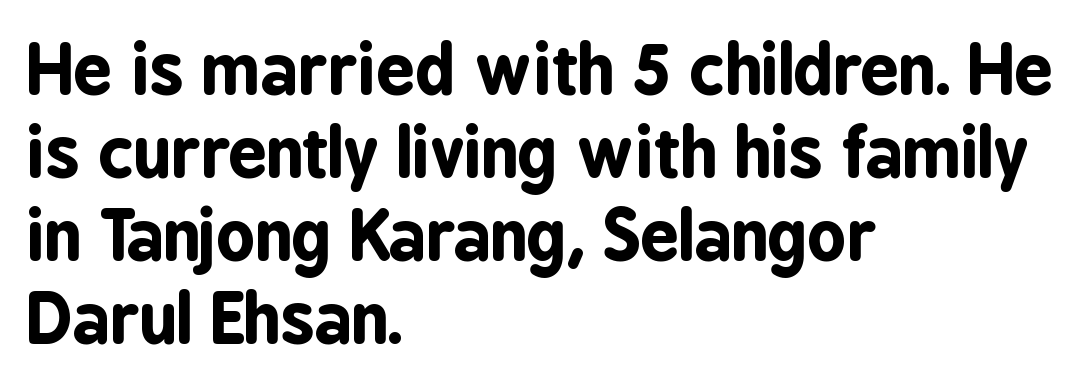
{"serif": "no", "italic": "no", "bold": "yes", "weight": "bold", "width": "condensed", "stroke_contrast": "low", "x_height": "medium", "monospaced": "no", "underline": "no", "align": "left", "line_spacing_ratio": 1.22, "letter_spacing": "normal", "letter_spacing_em": 0.0, "glyph_px": 68}
